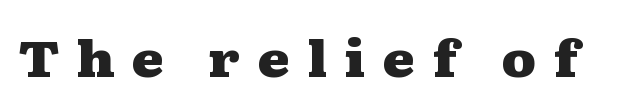
Character widths vary here, with narrow letters taking less room than wide ones. The type sits square on the baseline with zero lean. Yep, those are serifs on the letters. Lines of text with bare space underneath. Tracking here is generous; glyphs stand well apart from one another.
